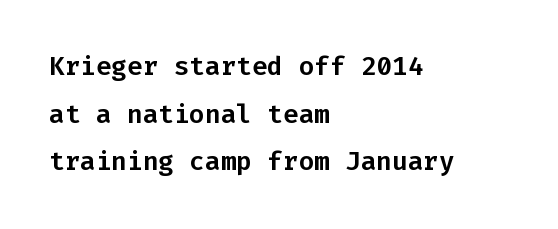
{"italic": "no", "underline": "no", "align": "left", "line_spacing_ratio": 1.83, "letter_spacing": "normal", "letter_spacing_em": 0.0, "glyph_px": 26}
